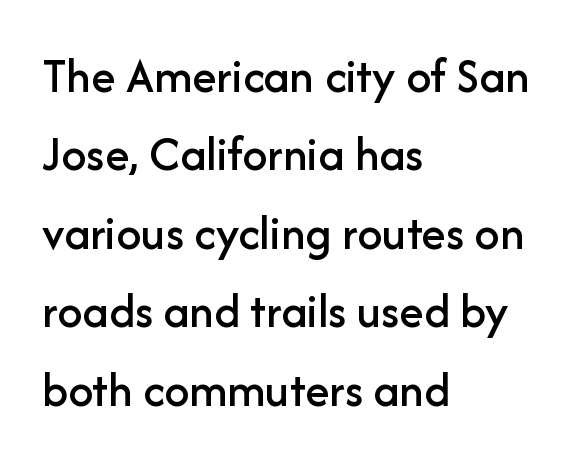
Posture: straight, roman, zero tilt. Note the varied advance widths — an 'i' is clearly narrower than an 'm'. Quick note: interline space is typical. The passage shown is not underscored anywhere. A student would call this left alignment; a typographer would say flush left, rag right.
